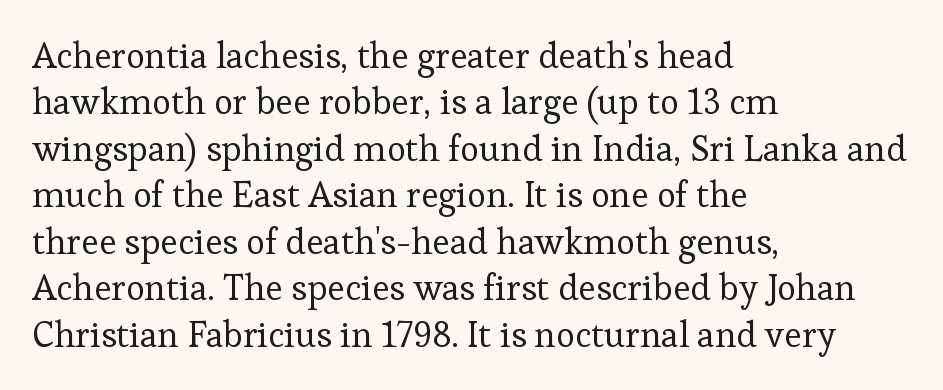
Q: Is the text bold? A: No.
Q: Is the text italic (slanted)? A: No, it is upright.
Q: Is the typeface a serif or a sans-serif typeface? A: Serif.
Q: Is the text underlined? A: No.
Q: How is the paragraph aligned? A: Left-aligned.
Q: Is the spacing between letters normal or unusually wide? A: Normal.
Q: Is the spacing between lines tight, normal or loose? A: Normal.
Q: Width (condensed, normal, or wide)? A: Normal.
Q: Stroke contrast? A: Low.
Q: x-height? A: Medium.
Q: Monospaced? A: No.
